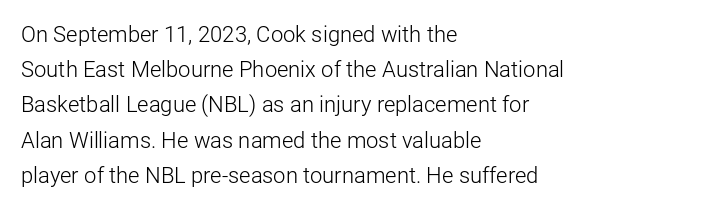
The image shows 22 px text type, upright; set left-aligned, normal line spacing (1.6x), normal letter spacing, not underlined.
